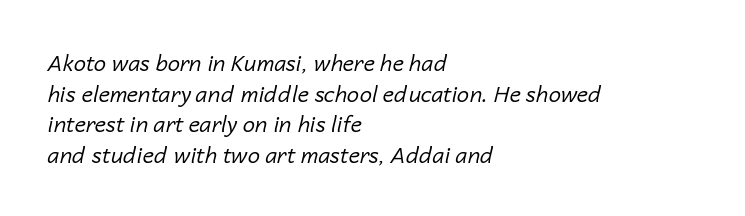
{"italic": "yes", "lean": "right", "slant_degrees": 14, "bold": "no", "underline": "no", "align": "left", "line_spacing": "normal", "line_spacing_ratio": 1.39, "letter_spacing": "normal", "letter_spacing_em": 0.0, "glyph_px": 22}
